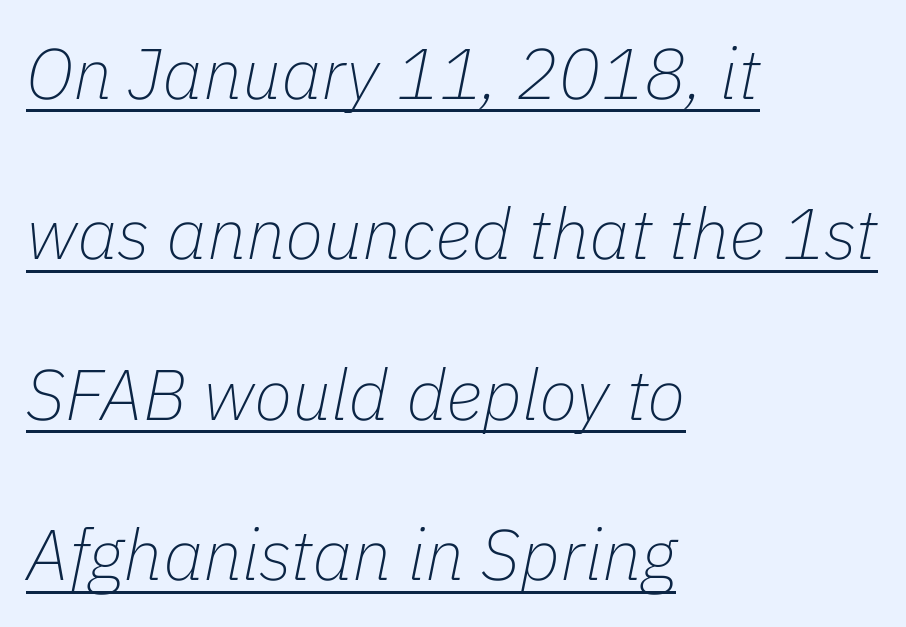
The image shows 71 px thin type, italic (leaning right); set left-aligned, loose line spacing (2.26x), normal letter spacing, underlined; low stroke contrast and a medium x-height.
